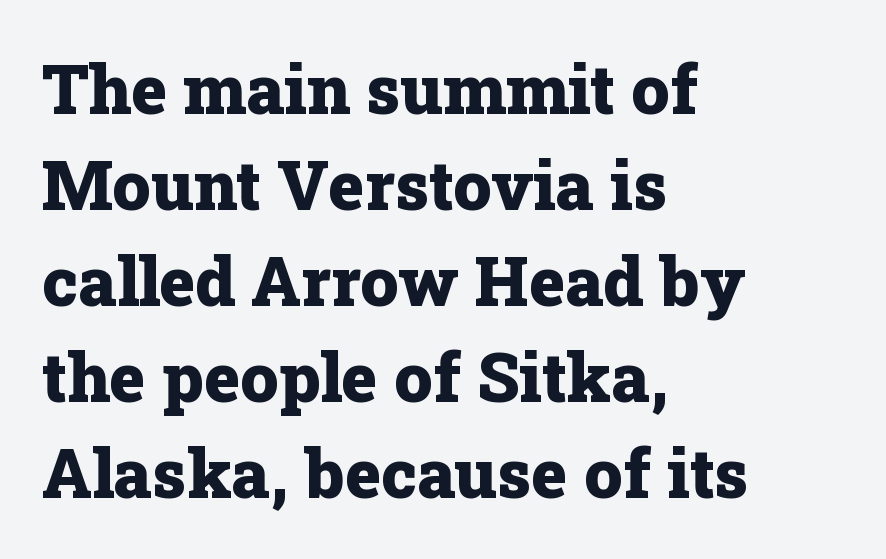
Q: Is the text bold? A: Yes.
Q: Is the text italic (slanted)? A: No, it is upright.
Q: Is the typeface a serif or a sans-serif typeface? A: Serif.
Q: Is the text underlined? A: No.
Q: How is the paragraph aligned? A: Left-aligned.
Q: Is the spacing between letters normal or unusually wide? A: Normal.
Q: Is the spacing between lines tight, normal or loose? A: Normal.
Q: Width (condensed, normal, or wide)? A: Normal.
Q: Stroke contrast? A: Low.
Q: x-height? A: Medium.
Q: Monospaced? A: No.
